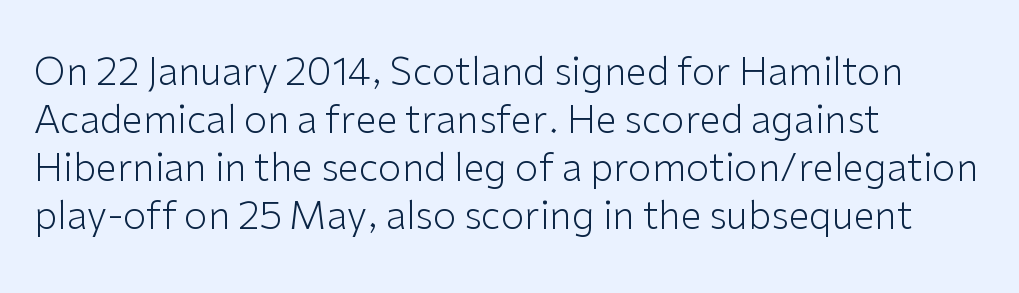
The image shows 38 px light sans-serif type, upright; set left-aligned, normal line spacing (1.26x), normal letter spacing, not underlined; low stroke contrast and a medium x-height.
